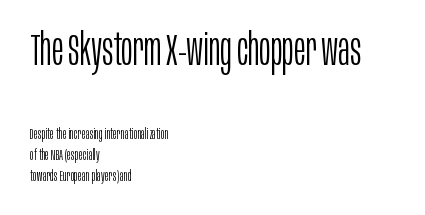
Q: Is the text bold? A: No.
Q: Is the text italic (slanted)? A: No, it is upright.
Q: Is the typeface a serif or a sans-serif typeface? A: Sans-serif.
Q: Is the text underlined? A: No.
Q: How is the paragraph aligned? A: Left-aligned.
Q: Is the spacing between letters normal or unusually wide? A: Normal.
Q: Is the spacing between lines tight, normal or loose? A: Normal.
Q: Which block of text is set in a larger size, the first (top) or the second (bottom)? A: The first (top) one.
Q: Width (condensed, normal, or wide)? A: Condensed.
Q: Stroke contrast? A: Low.
Q: x-height? A: Large.
Q: Monospaced? A: No.
